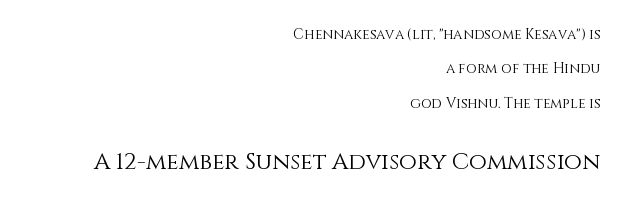
The weight would be labelled regular, book, light, or lighter still. Horizontally, the lines are justified to the trailing edge only. Short note: letters normally spaced. Nobody drew a line under any word here. Rows of type keep a wide berth in the vertical direction.
